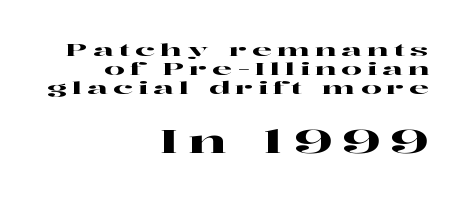
Q: Is the text italic (slanted)? A: No, it is upright.
Q: Is the typeface a serif or a sans-serif typeface? A: Serif.
Q: Is the text underlined? A: No.
Q: How is the paragraph aligned? A: Right-aligned.
Q: Is the spacing between letters normal or unusually wide? A: Unusually wide.
Q: Is the spacing between lines tight, normal or loose? A: Tight.
Q: Which block of text is set in a larger size, the first (top) or the second (bottom)? A: The second (bottom) one.
Q: Width (condensed, normal, or wide)? A: Wide.
Q: Stroke contrast? A: High.
Q: x-height? A: Medium.
Q: Monospaced? A: No.
